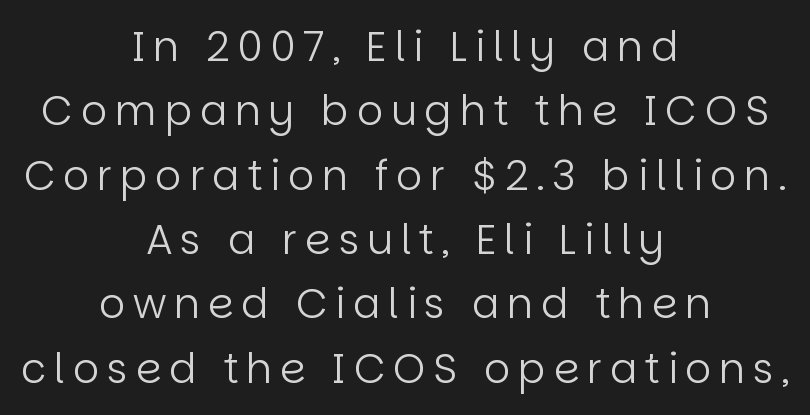
Q: Is the text bold? A: No.
Q: Is the text italic (slanted)? A: No, it is upright.
Q: Is the typeface a serif or a sans-serif typeface? A: Sans-serif.
Q: Is the text underlined? A: No.
Q: How is the paragraph aligned? A: Centered.
Q: Is the spacing between lines tight, normal or loose? A: Normal.
Q: Width (condensed, normal, or wide)? A: Normal.
Q: Stroke contrast? A: Low.
Q: x-height? A: Large.
Q: Monospaced? A: No.
